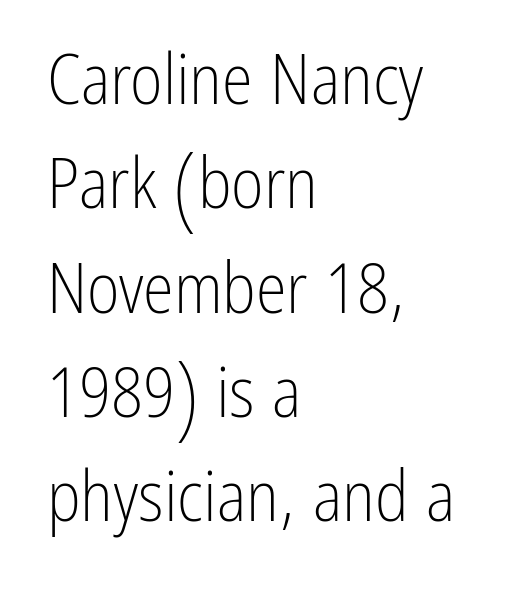
Do the letters lean? They stand straight. These lines stack with their left ends in a neat column. Check where the strokes stop: nothing finishes them off — pure sans. Weight class: somewhere from thin through regular. Reading down the column, the eye jumps a familiar distance to each next line.
